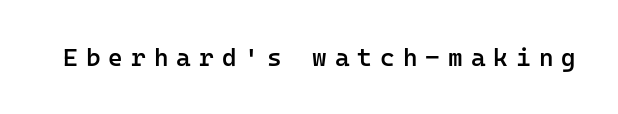
{"italic": "no", "bold": "semi", "underline": "no", "letter_spacing": "wide", "letter_spacing_em": 0.32, "glyph_px": 25}
